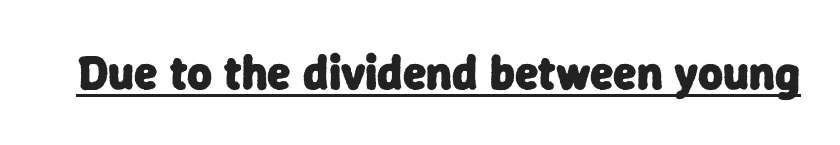
{"serif": "no", "bold": "yes", "weight": "heavy", "width": "normal", "stroke_contrast": "low", "x_height": "medium", "monospaced": "no", "underline": "yes", "letter_spacing": "normal", "letter_spacing_em": 0.0, "glyph_px": 48}
